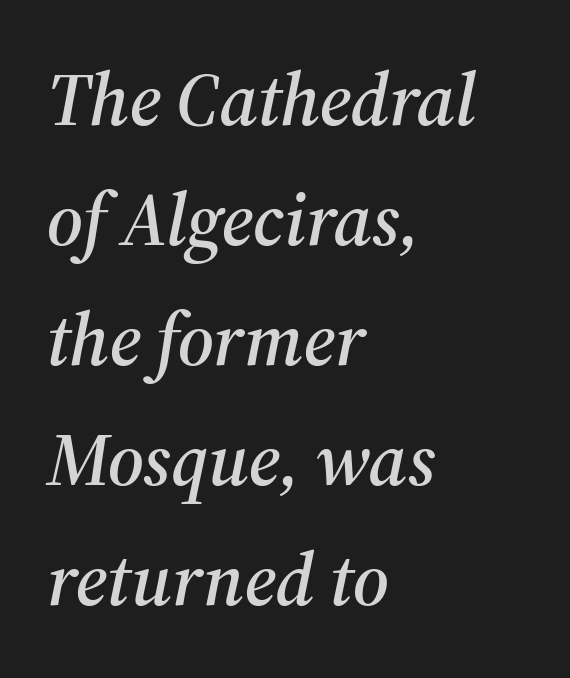
The image shows 75 px serif type, italic (leaning right); set left-aligned, normal line spacing (1.6x), normal letter spacing, not underlined; medium stroke contrast and a medium x-height.
